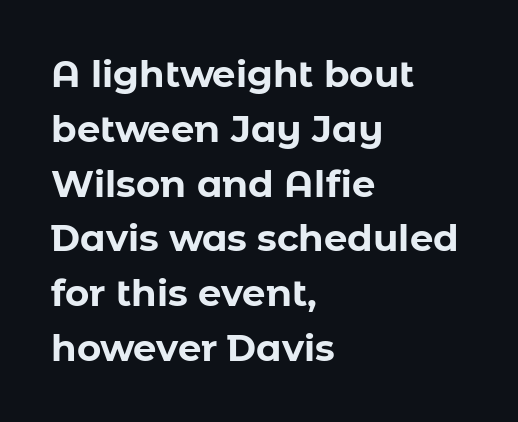
The image shows 37 px bold sans-serif type, upright; set left-aligned, normal line spacing (1.48x), normal letter spacing, not underlined; low stroke contrast and a medium x-height.
